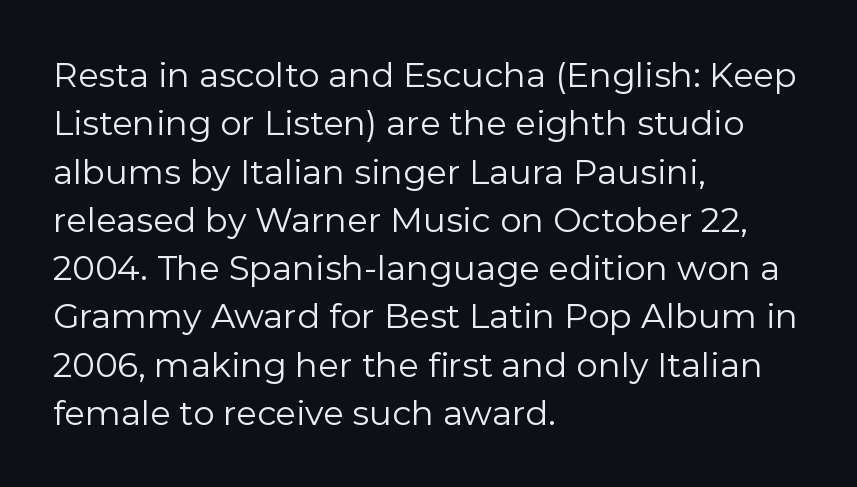
Nobody drew a line under any word here. The passage shown is typed in a proportional face where columns would drift. Examine the stroke ends and you'll find no serifs. In CSS terms this would be text-align: left.
